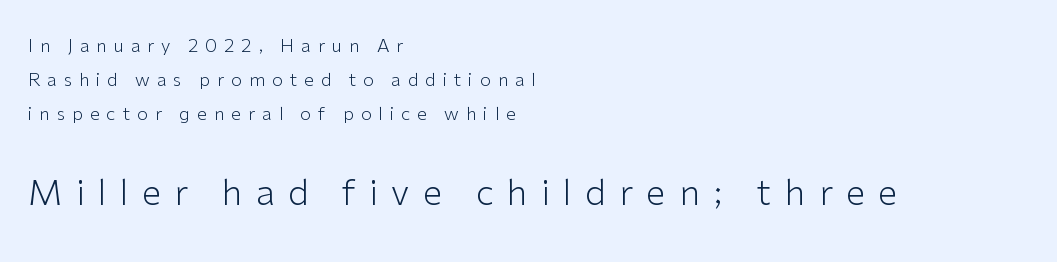
The letterforms sit at book weight or below. Reading down the block, your eye returns to a fixed left position each line. Look at the bottom of the vertical strokes: they stop flat, with no serifs. Which of the two is more prominent by size? The second, at the bottom. The face used here is proportionally spaced, like ordinary book or web type. Each row of text sits above clean, open space.
